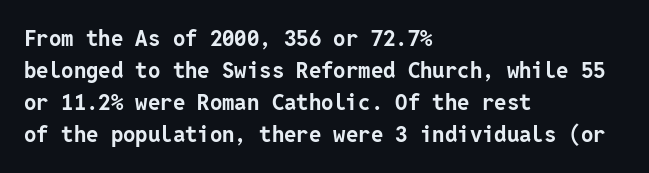
These lines were composed using upright roman letters. Bare-footed words on every line. The vertical gap from one line to the next is medium. Leftover space on each line is placed entirely after the last word. The line texture is even and compact thanks to regular tracking.
